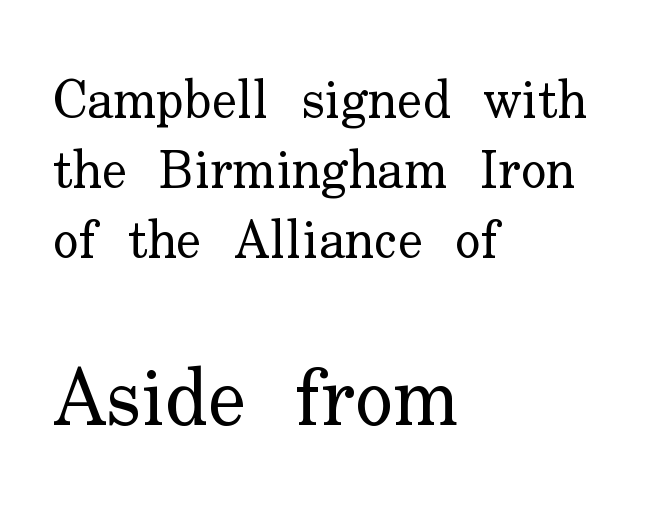
{"serif": "yes", "italic": "no", "bold": "no", "weight": "regular", "width": "normal", "stroke_contrast": "low", "x_height": "small", "monospaced": "no", "underline": "no", "align": "left", "line_spacing": "normal", "line_spacing_ratio": 1.32, "letter_spacing": "normal", "letter_spacing_em": 0.0, "larger_block": "second", "size_ratio": 1.51, "glyph_px": 80}
